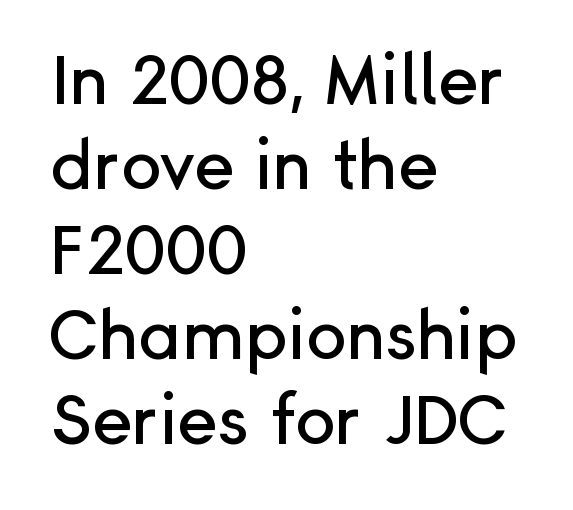
The image shows 68 px sans-serif type, upright; set left-aligned, normal line spacing (1.25x), normal letter spacing, not underlined; low stroke contrast and a medium x-height.
